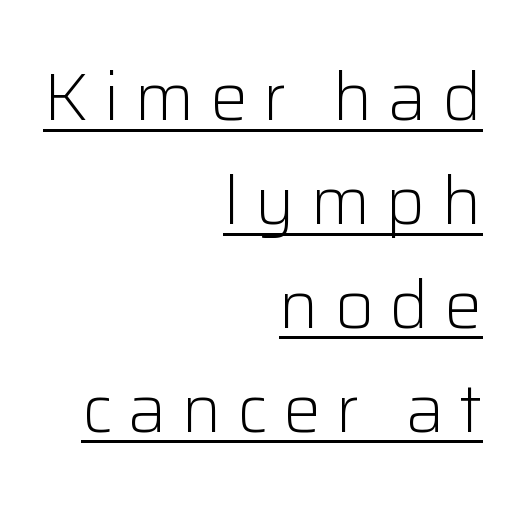
Q: Is the text bold? A: No.
Q: Is the text italic (slanted)? A: No, it is upright.
Q: Is the typeface a serif or a sans-serif typeface? A: Sans-serif.
Q: Is the text underlined? A: Yes.
Q: How is the paragraph aligned? A: Right-aligned.
Q: Is the spacing between letters normal or unusually wide? A: Unusually wide.
Q: Is the spacing between lines tight, normal or loose? A: Normal.
Q: Width (condensed, normal, or wide)? A: Normal.
Q: Stroke contrast? A: Low.
Q: x-height? A: Medium.
Q: Monospaced? A: No.
